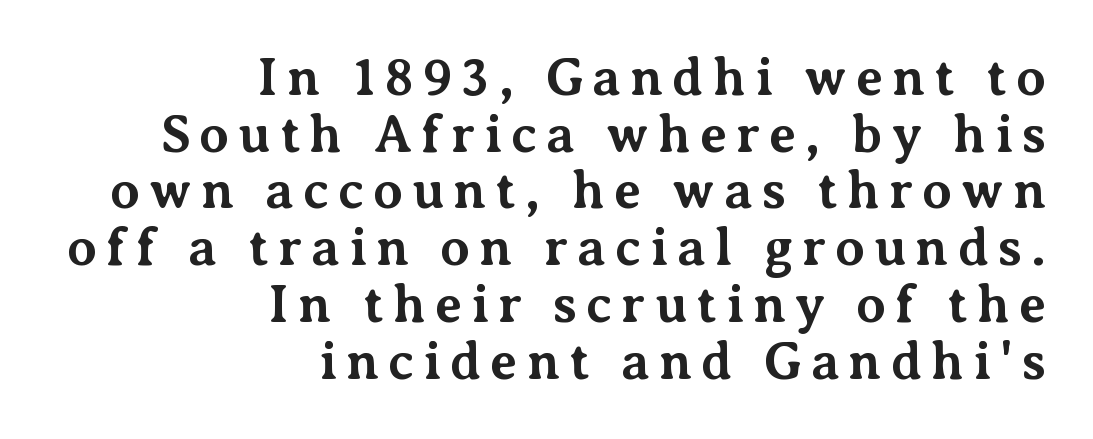
{"serif": "yes", "italic": "no", "bold": "yes", "weight": "bold", "width": "normal", "stroke_contrast": "medium", "x_height": "medium", "monospaced": "no", "underline": "no", "align": "right", "line_spacing": "tight", "line_spacing_ratio": 1.07, "glyph_px": 53}
